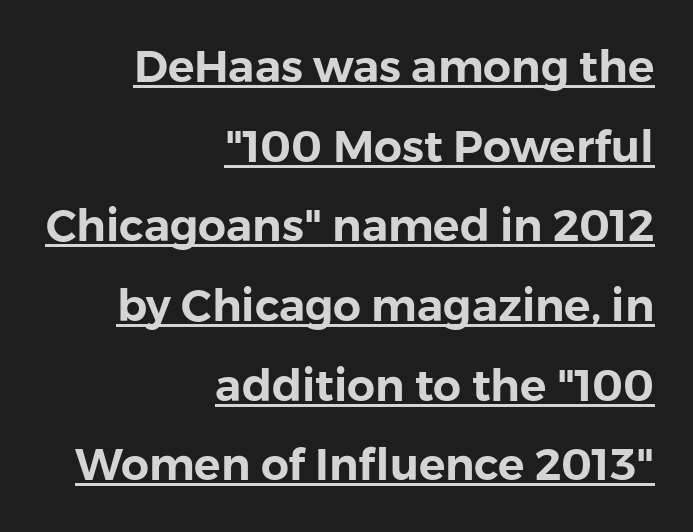
{"serif": "no", "italic": "no", "width": "normal", "x_height": "medium", "monospaced": "no", "underline": "yes", "align": "right", "line_spacing_ratio": 1.81, "letter_spacing": "normal", "letter_spacing_em": 0.0, "glyph_px": 44}
